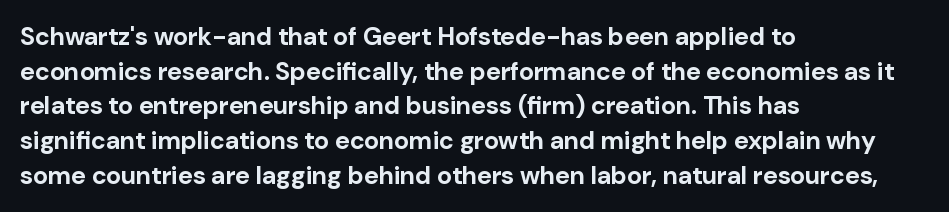
Q: Is the text bold? A: Yes.
Q: Is the text italic (slanted)? A: No, it is upright.
Q: Is the text underlined? A: No.
Q: How is the paragraph aligned? A: Left-aligned.
Q: Is the spacing between letters normal or unusually wide? A: Normal.
Q: Is the spacing between lines tight, normal or loose? A: Normal.
